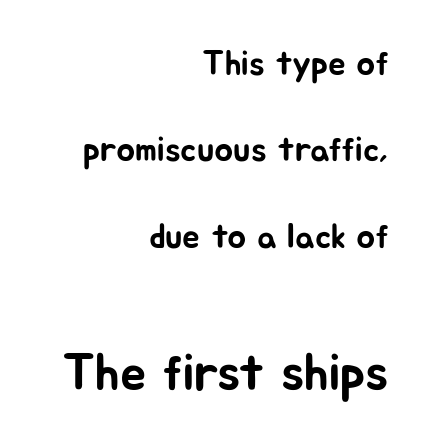
Style check: upright. Quick note: interline space is abundant. A typesetter would call this zero additional tracking. The passage shown is typed in a proportional face where columns would drift. Type without underlining. The paragraph shown leans on its right margin.
